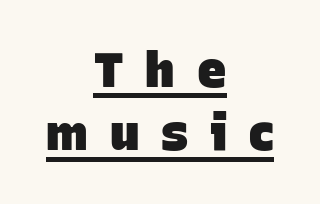
Does a line run under the words? Yes, clearly. Typographically, this falls in the sans-serif category. Successive baselines arrive at the customary interval. Notice how thick the strokes are: this is what a full bold looks like.
